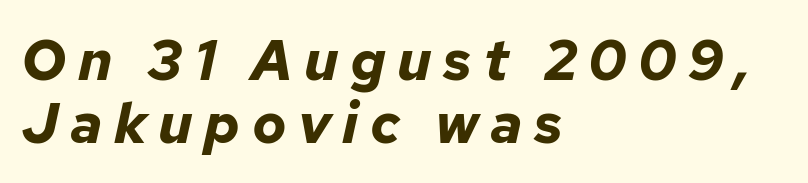
Plain, unruled lines of type. Is this a fixed-width face? No — the glyphs have proportional, varying widths. A classic flush-left, rag-right setting is used for this passage. The designer dialed line spacing down below the default.
